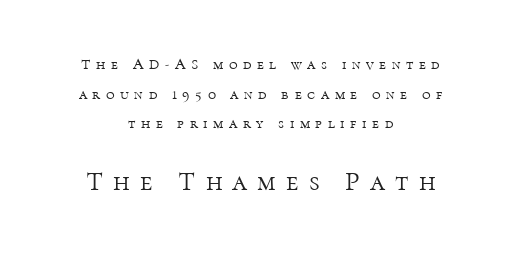
Q: Is the text bold? A: No.
Q: Is the text italic (slanted)? A: No, it is upright.
Q: Is the text underlined? A: No.
Q: How is the paragraph aligned? A: Centered.
Q: Is the spacing between letters normal or unusually wide? A: Unusually wide.
Q: Is the spacing between lines tight, normal or loose? A: Loose.
Q: Which block of text is set in a larger size, the first (top) or the second (bottom)? A: The second (bottom) one.
